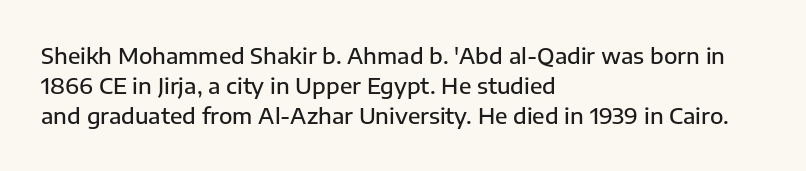
{"italic": "no", "bold": "semi", "underline": "no", "align": "left", "line_spacing": "normal", "line_spacing_ratio": 1.37, "letter_spacing": "normal", "letter_spacing_em": 0.0, "glyph_px": 22}
